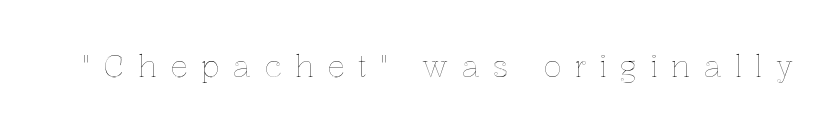
Glyph-to-glyph distance is far greater than everyday printed text. Italic: no, the glyphs are upright roman. Spacing verdict: proportional, widths tailored to each character. The foot of each line stays bare and open.
